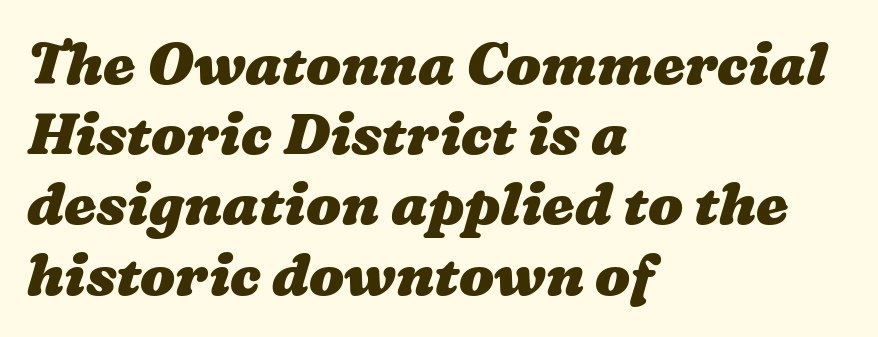
{"bold": "yes", "weight": "heavy", "width": "wide", "stroke_contrast": "medium", "x_height": "medium", "monospaced": "no", "underline": "no", "align": "left", "line_spacing_ratio": 1.21, "letter_spacing": "normal", "letter_spacing_em": 0.0, "glyph_px": 58}
